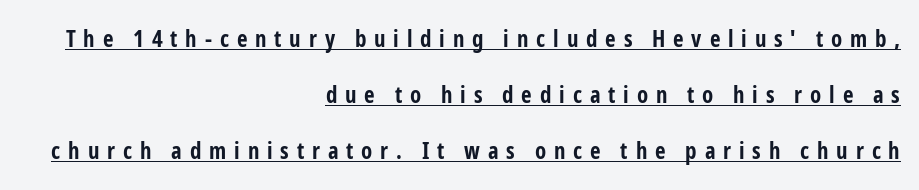
Its strokes are broad and dark, the hallmark of bold type. The setting favours the right margin, as signatures and pull-quotes sometimes do. How are the letters spaced? Widely, with obvious added tracking. Descenders here cross a horizontal rule under the line. Students, observe: this is what heavily led, spacious text looks like. Notice how the stems are strictly vertical — no italics here.
